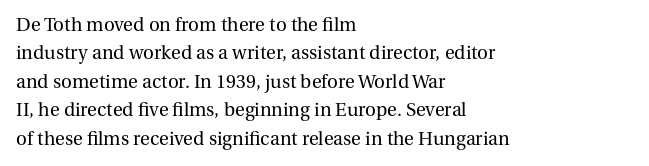
The image shows 20 px text type, upright; set left-aligned, normal line spacing (1.42x), normal letter spacing, not underlined.
